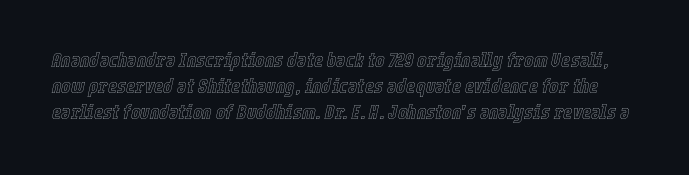
The image shows 20 px text type, italic (leaning right); set normal line spacing (1.29x), normal letter spacing, not underlined.
